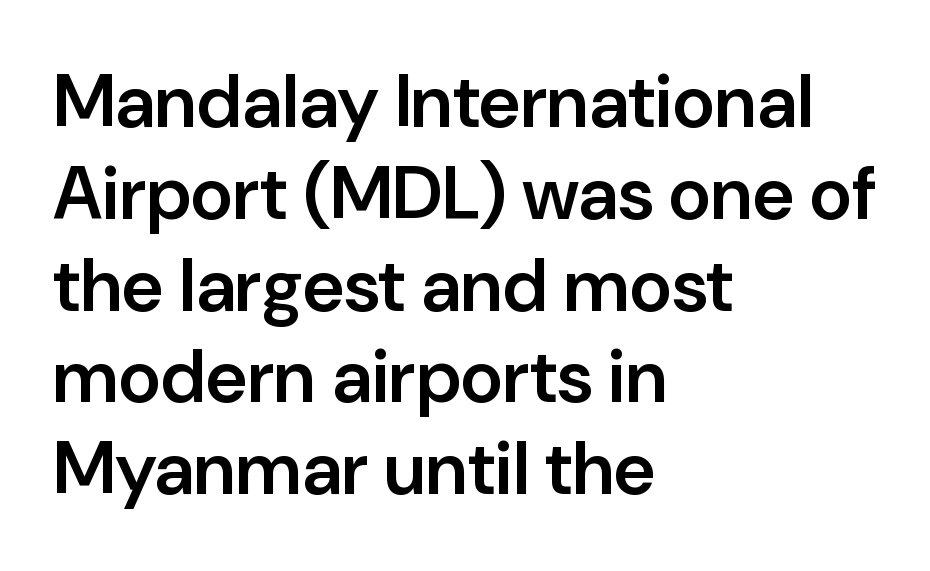
The image shows 74 px semibold sans-serif type, upright; set left-aligned, line spacing 1.24x, normal letter spacing, not underlined; low stroke contrast and a medium x-height.
